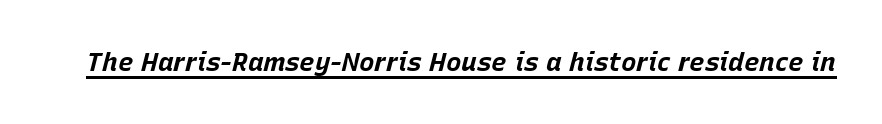
Q: Is the text bold? A: Yes.
Q: Is the text italic (slanted)? A: Yes, it leans right by about 15 degrees.
Q: Is the text underlined? A: Yes.
Q: Is the spacing between letters normal or unusually wide? A: Normal.
